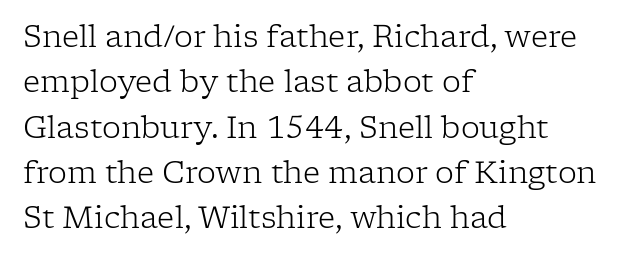
Q: Is the text bold? A: No.
Q: Is the text italic (slanted)? A: No, it is upright.
Q: Is the typeface a serif or a sans-serif typeface? A: Serif.
Q: Is the text underlined? A: No.
Q: How is the paragraph aligned? A: Left-aligned.
Q: Is the spacing between letters normal or unusually wide? A: Normal.
Q: Is the spacing between lines tight, normal or loose? A: Normal.
Q: Width (condensed, normal, or wide)? A: Normal.
Q: Stroke contrast? A: Low.
Q: x-height? A: Medium.
Q: Monospaced? A: No.
